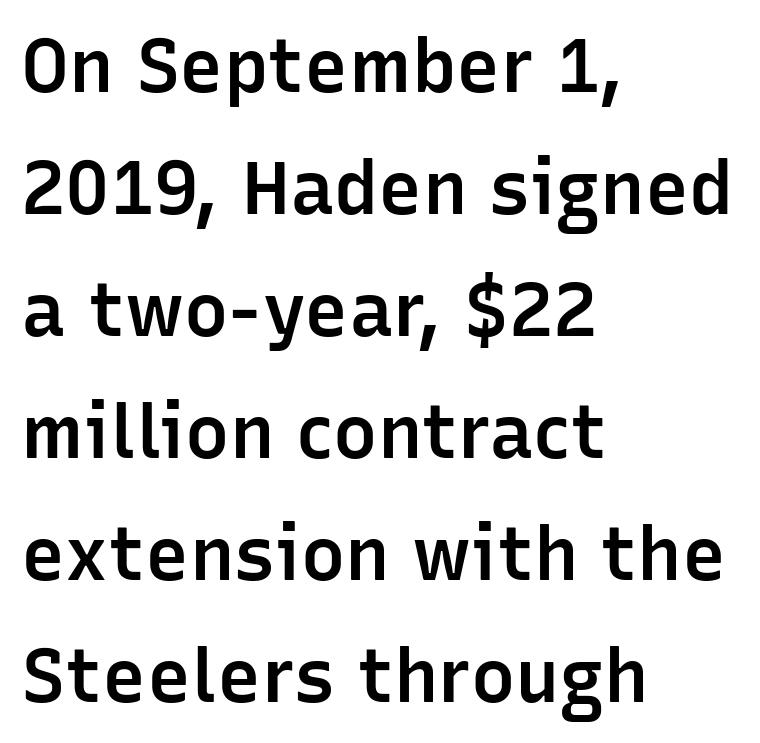
The image shows 74 px semibold sans-serif type, upright; set left-aligned, normal line spacing (1.65x), normal letter spacing, not underlined; low stroke contrast and a medium x-height.
